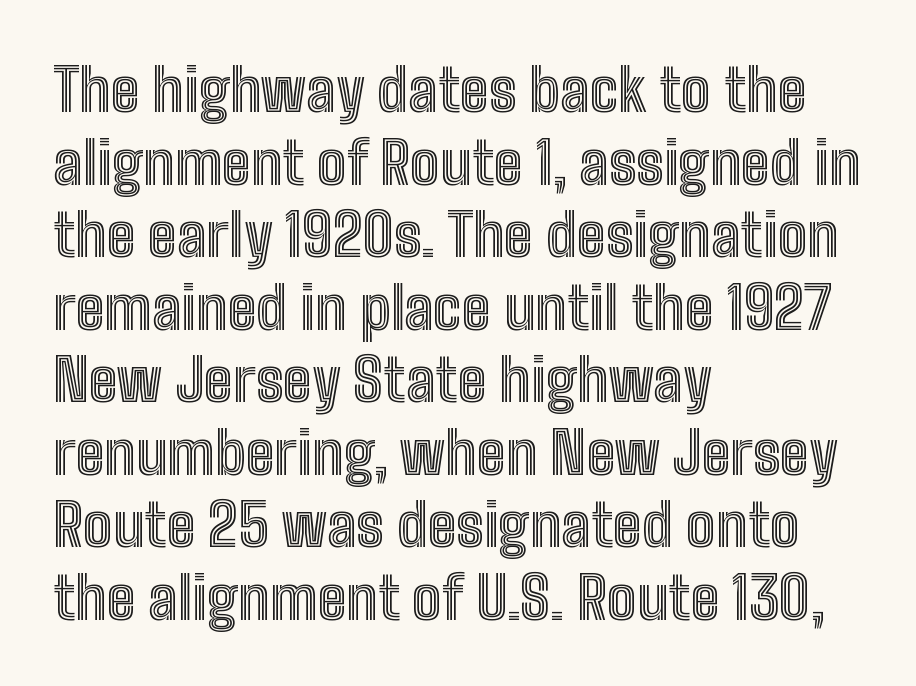
No extra tracking has been applied to these lines. The letters stand straight up with perfectly vertical stems. Underlining? Definitely not there. If you drew a ruler down the left edge, every line would touch it.
